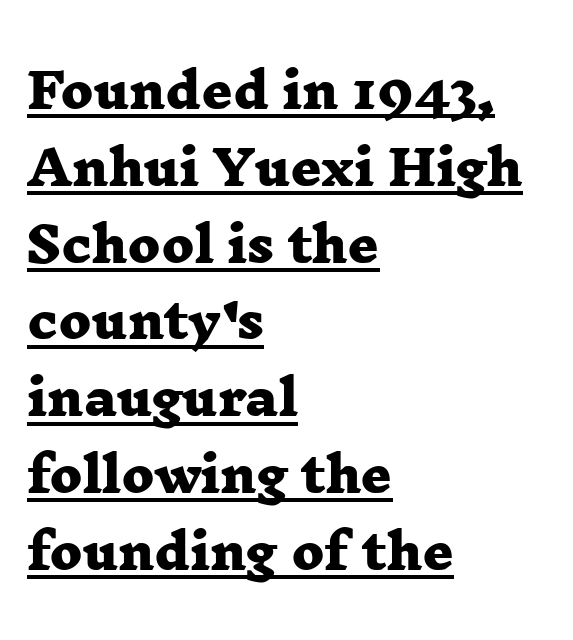
{"serif": "yes", "bold": "yes", "weight": "heavy", "width": "wide", "stroke_contrast": "low", "x_height": "medium", "monospaced": "no", "underline": "yes", "align": "left", "line_spacing": "normal", "line_spacing_ratio": 1.6, "letter_spacing": "normal", "letter_spacing_em": 0.0, "glyph_px": 48}
